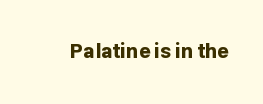
{"italic": "no", "bold": "yes", "underline": "no", "letter_spacing": "normal", "letter_spacing_em": 0.0, "glyph_px": 20}
